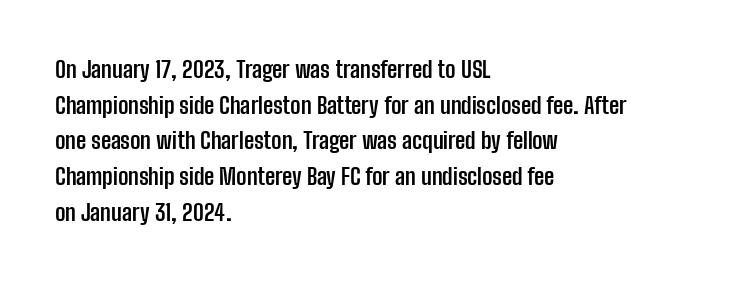
Q: Is the text bold? A: Yes.
Q: Is the text italic (slanted)? A: No, it is upright.
Q: Is the text underlined? A: No.
Q: How is the paragraph aligned? A: Left-aligned.
Q: Is the spacing between letters normal or unusually wide? A: Normal.
Q: Is the spacing between lines tight, normal or loose? A: Normal.
